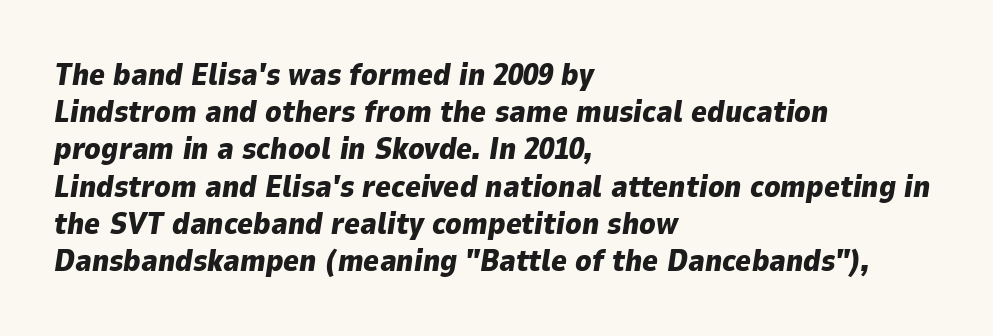
Its strokes are broad and dark, the hallmark of bold type. Each letter keeps its own natural width here, so spacing adapts to shape. Teacher's note: observe the even left margin — that is flush-left alignment. Descenders hang freely into open space.
